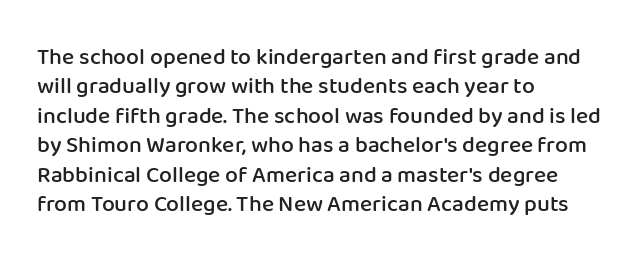
{"italic": "no", "bold": "semi", "underline": "no", "align": "left", "line_spacing": "normal", "line_spacing_ratio": 1.28, "letter_spacing": "normal", "letter_spacing_em": 0.0, "glyph_px": 23}
